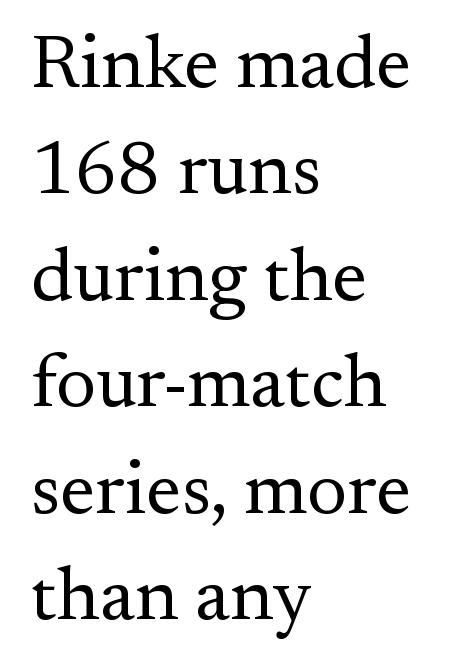
Q: Is the text bold? A: No.
Q: Is the text italic (slanted)? A: No, it is upright.
Q: Is the typeface a serif or a sans-serif typeface? A: Serif.
Q: Is the text underlined? A: No.
Q: How is the paragraph aligned? A: Left-aligned.
Q: Is the spacing between letters normal or unusually wide? A: Normal.
Q: Is the spacing between lines tight, normal or loose? A: Normal.
Q: Width (condensed, normal, or wide)? A: Normal.
Q: Stroke contrast? A: Medium.
Q: x-height? A: Small.
Q: Monospaced? A: No.
